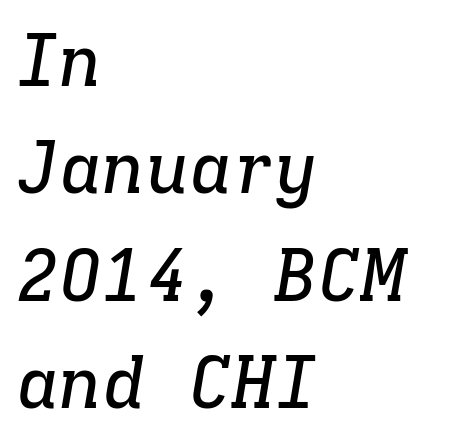
Q: Is the text italic (slanted)? A: Yes, it leans right by about 9 degrees.
Q: Is the typeface a serif or a sans-serif typeface? A: Serif.
Q: Is the text underlined? A: No.
Q: How is the paragraph aligned? A: Left-aligned.
Q: Is the spacing between letters normal or unusually wide? A: Normal.
Q: Is the spacing between lines tight, normal or loose? A: Normal.
Q: Width (condensed, normal, or wide)? A: Normal.
Q: Stroke contrast? A: Low.
Q: x-height? A: Medium.
Q: Monospaced? A: Yes.
